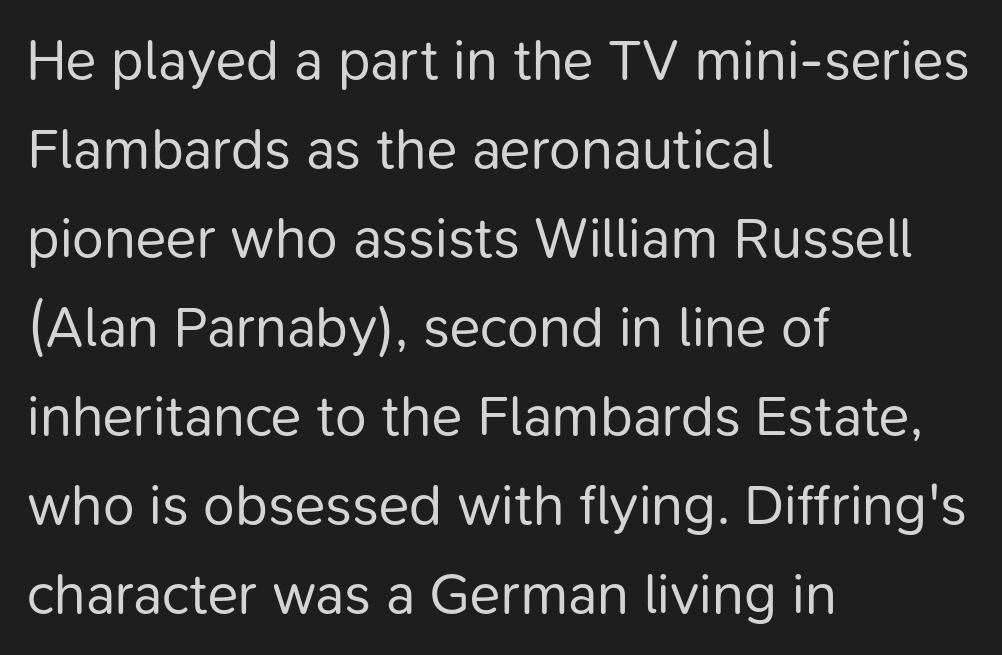
Q: Is the text bold? A: No.
Q: Is the text italic (slanted)? A: No, it is upright.
Q: Is the typeface a serif or a sans-serif typeface? A: Sans-serif.
Q: Is the text underlined? A: No.
Q: How is the paragraph aligned? A: Left-aligned.
Q: Is the spacing between letters normal or unusually wide? A: Normal.
Q: Is the spacing between lines tight, normal or loose? A: Normal.
Q: Width (condensed, normal, or wide)? A: Normal.
Q: Stroke contrast? A: Low.
Q: x-height? A: Medium.
Q: Monospaced? A: No.
